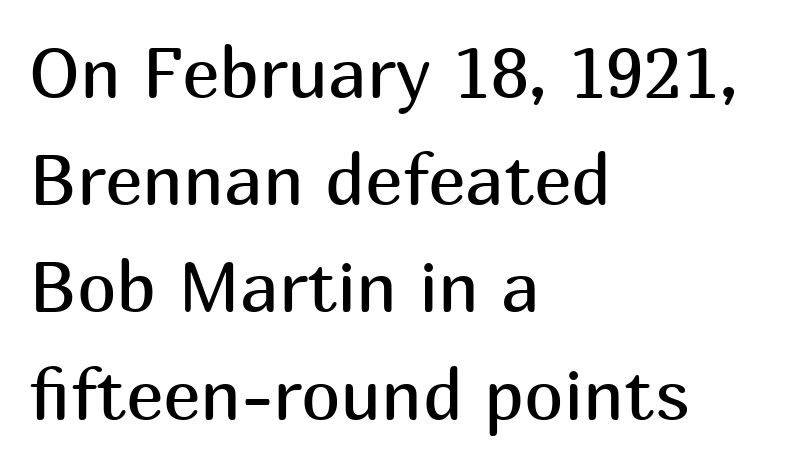
Q: Is the text bold? A: No.
Q: Is the text italic (slanted)? A: No, it is upright.
Q: Is the typeface a serif or a sans-serif typeface? A: Sans-serif.
Q: Is the text underlined? A: No.
Q: How is the paragraph aligned? A: Left-aligned.
Q: Is the spacing between letters normal or unusually wide? A: Normal.
Q: Is the spacing between lines tight, normal or loose? A: Normal.
Q: Width (condensed, normal, or wide)? A: Normal.
Q: Stroke contrast? A: Medium.
Q: x-height? A: Medium.
Q: Monospaced? A: No.
